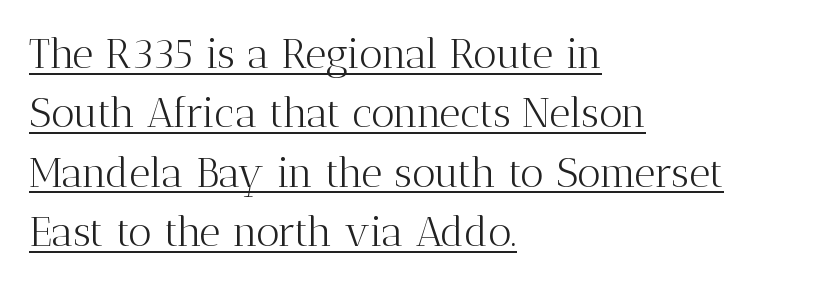
Q: Is the text bold? A: No.
Q: Is the text italic (slanted)? A: No, it is upright.
Q: Is the typeface a serif or a sans-serif typeface? A: Serif.
Q: Is the text underlined? A: Yes.
Q: How is the paragraph aligned? A: Left-aligned.
Q: Is the spacing between letters normal or unusually wide? A: Normal.
Q: Is the spacing between lines tight, normal or loose? A: Normal.
Q: Width (condensed, normal, or wide)? A: Normal.
Q: Stroke contrast? A: Medium.
Q: x-height? A: Medium.
Q: Monospaced? A: No.
